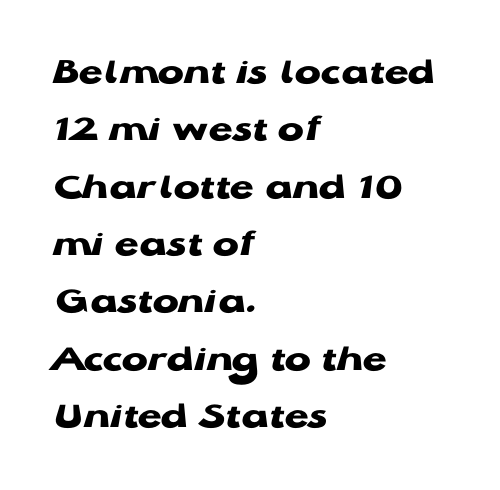
Q: Is the text bold? A: Yes.
Q: Is the text italic (slanted)? A: No, it is upright.
Q: Is the typeface a serif or a sans-serif typeface? A: Sans-serif.
Q: Is the text underlined? A: No.
Q: How is the paragraph aligned? A: Left-aligned.
Q: Is the spacing between letters normal or unusually wide? A: Normal.
Q: Is the spacing between lines tight, normal or loose? A: Normal.
Q: Width (condensed, normal, or wide)? A: Wide.
Q: Stroke contrast? A: Low.
Q: x-height? A: Medium.
Q: Monospaced? A: No.
